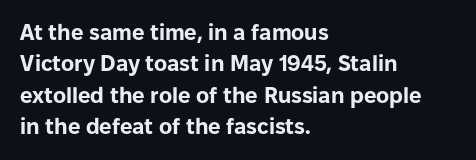
Q: Is the text bold? A: Yes.
Q: Is the text italic (slanted)? A: No, it is upright.
Q: Is the text underlined? A: No.
Q: How is the paragraph aligned? A: Left-aligned.
Q: Is the spacing between letters normal or unusually wide? A: Normal.
Q: Is the spacing between lines tight, normal or loose? A: Normal.
